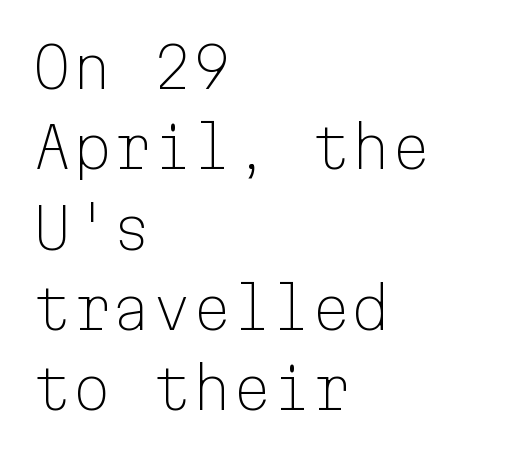
Clear beneath every line of the passage. Think of a typewriter: that constant character pitch is what you see here. Is the letter spacing exaggerated? No — it looks like the ordinary default. Is this a sans? Yes — the strokes have no serifs. This sample keeps an unexceptional amount of space between lines. The rag falls on the right side of this text block.
